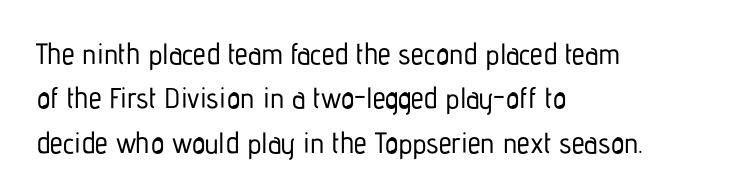
The image shows 29 px condensed sans-serif type, upright; set left-aligned, normal line spacing (1.53x), normal letter spacing, not underlined; low stroke contrast and a medium x-height.
